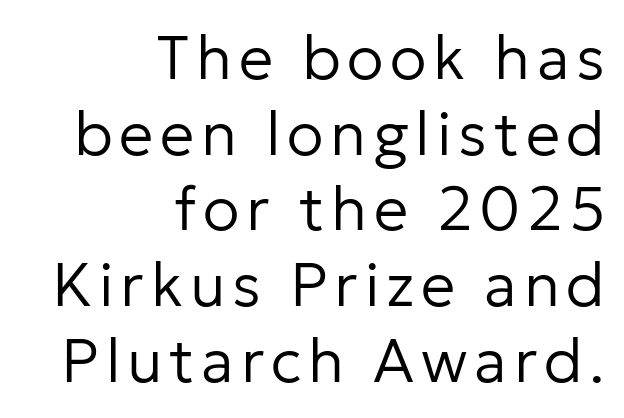
{"serif": "no", "italic": "no", "bold": "no", "weight": "regular", "width": "normal", "stroke_contrast": "low", "x_height": "medium", "monospaced": "no", "underline": "no", "align": "right", "line_spacing_ratio": 1.24, "glyph_px": 61}
